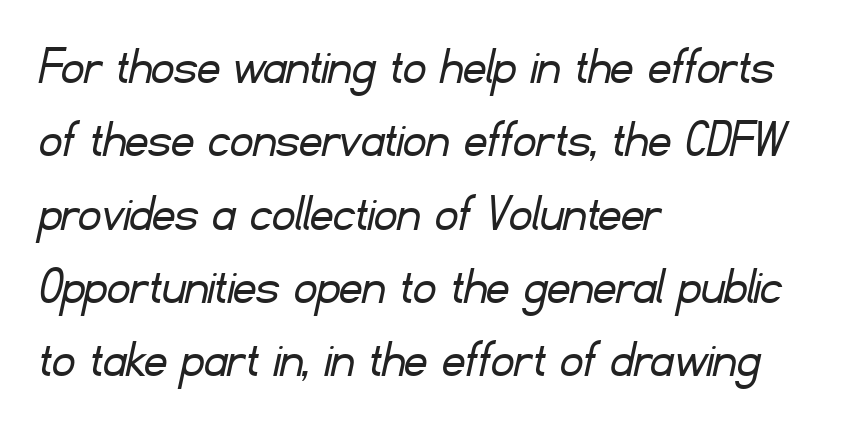
Q: Is the text bold? A: No.
Q: Is the typeface a serif or a sans-serif typeface? A: Sans-serif.
Q: Is the text underlined? A: No.
Q: How is the paragraph aligned? A: Left-aligned.
Q: Is the spacing between letters normal or unusually wide? A: Normal.
Q: Is the spacing between lines tight, normal or loose? A: Normal.
Q: Width (condensed, normal, or wide)? A: Normal.
Q: Stroke contrast? A: Low.
Q: x-height? A: Small.
Q: Monospaced? A: No.
